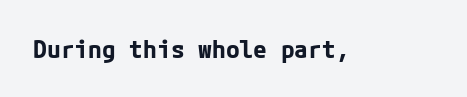
The image shows 25 px bold type, upright; set normal letter spacing, not underlined.
